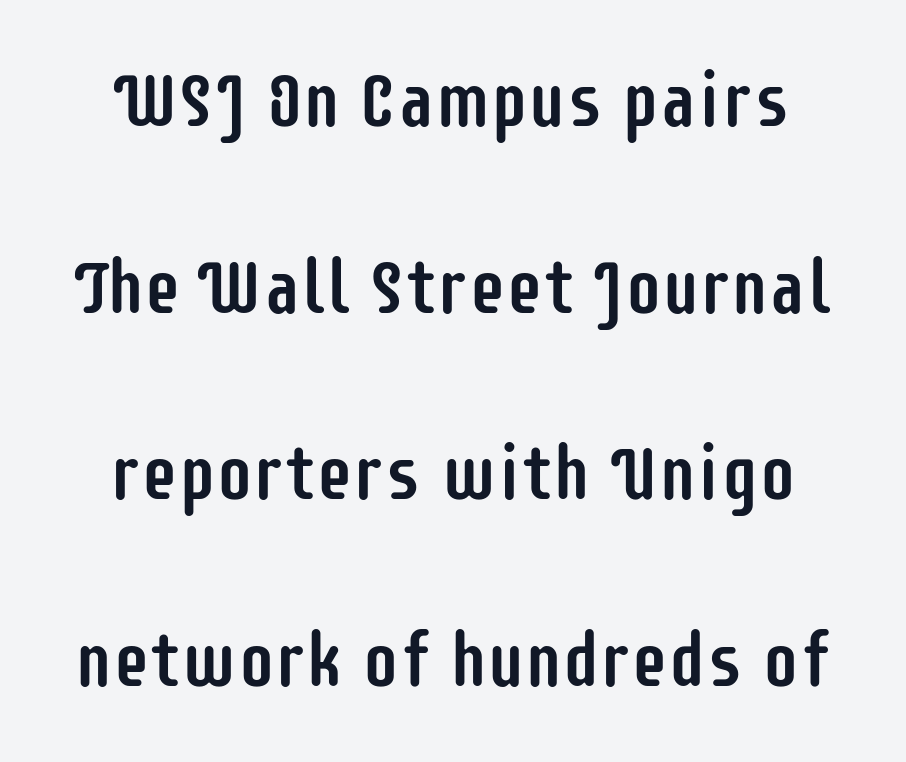
The image shows 75 px condensed sans-serif type, upright; set loose line spacing (2.49x), normal letter spacing, not underlined; low stroke contrast and a large x-height.
